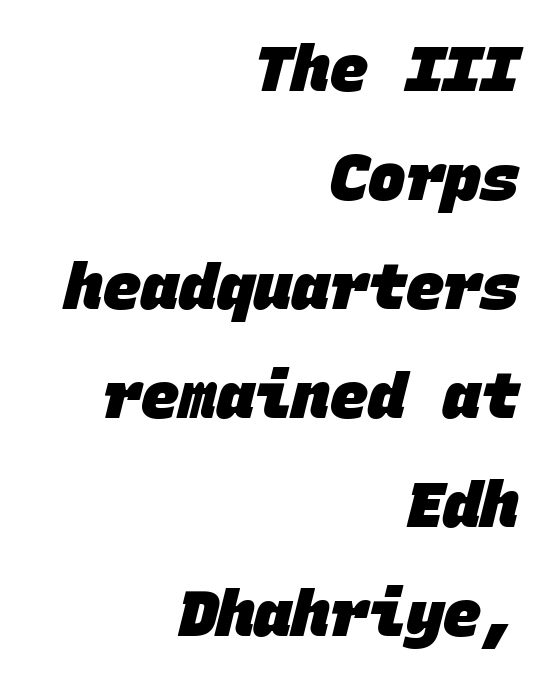
The image shows 63 px heavy sans-serif type, monospaced; set right-aligned, line spacing 1.73x, normal letter spacing, not underlined; low stroke contrast and a large x-height.
